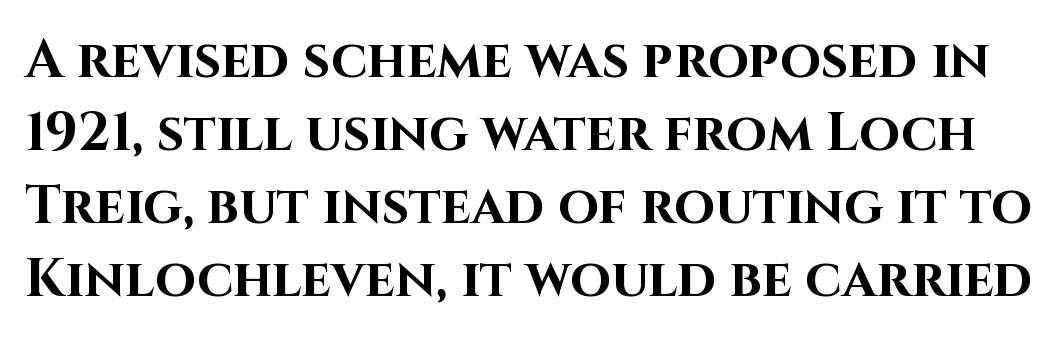
When letters stand straight like this, we call the style roman or upright. Compared with typical body copy, the letter spacing here is the same. You can tell from the bare stems that sans-serif type was used. Summary of vertical rhythm: regular, with standard interline spacing. Do the characters align in a grid? No, the font is proportional.
